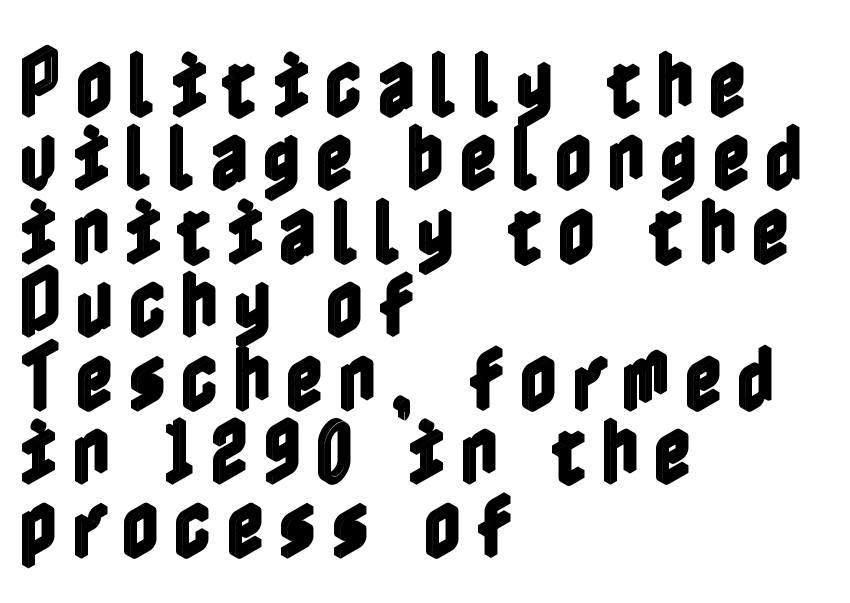
Leading: reduced. This is roman type, the default non-slanted kind. The string is rendered with underlining switched off. In CSS terms this would be text-align: left.
